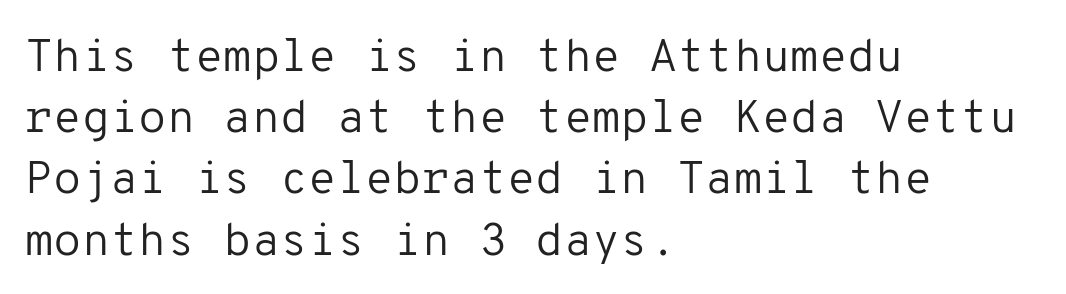
{"serif": "no", "italic": "no", "bold": "no", "weight": "regular", "width": "normal", "stroke_contrast": "low", "x_height": "medium", "monospaced": "yes", "underline": "no", "align": "left", "line_spacing": "normal", "line_spacing_ratio": 1.33, "letter_spacing": "normal", "letter_spacing_em": 0.0, "glyph_px": 46}
